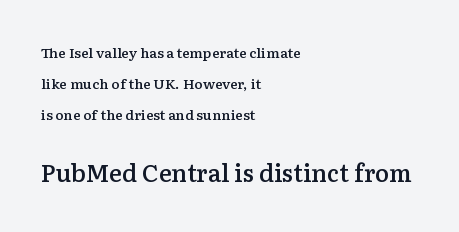
Is the block centered? No — it sits flush against the left margin. The rendering keeps characters at their native spacing. Horizontal bands of white between lines are thick stripes. A clean baseline with only descenders dipping below it.
